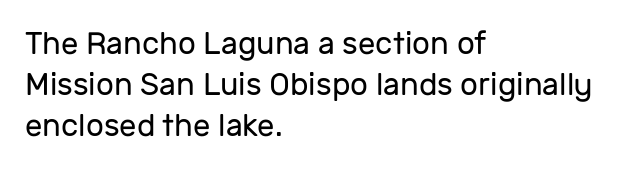
The image shows 31 px regular-weight sans-serif type, upright; set left-aligned, normal line spacing (1.33x), normal letter spacing, not underlined; low stroke contrast and a medium x-height.
